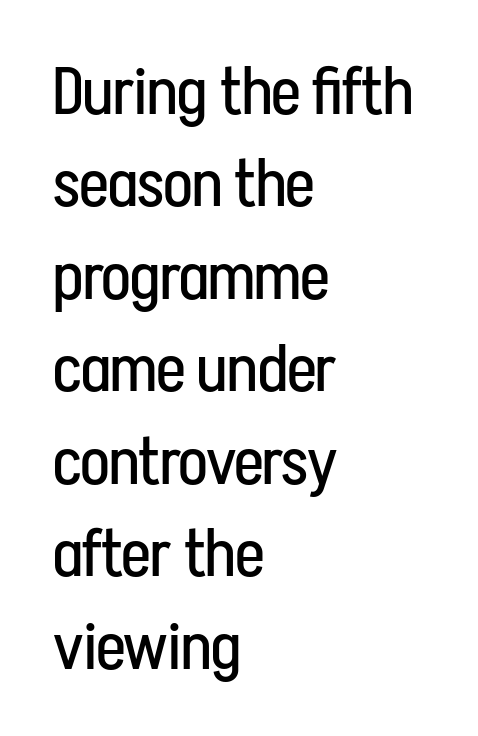
Q: Is the text bold? A: No.
Q: Is the text italic (slanted)? A: No, it is upright.
Q: Is the typeface a serif or a sans-serif typeface? A: Sans-serif.
Q: Is the text underlined? A: No.
Q: How is the paragraph aligned? A: Left-aligned.
Q: Is the spacing between letters normal or unusually wide? A: Normal.
Q: Is the spacing between lines tight, normal or loose? A: Normal.
Q: Width (condensed, normal, or wide)? A: Condensed.
Q: Stroke contrast? A: Low.
Q: x-height? A: Medium.
Q: Monospaced? A: No.
